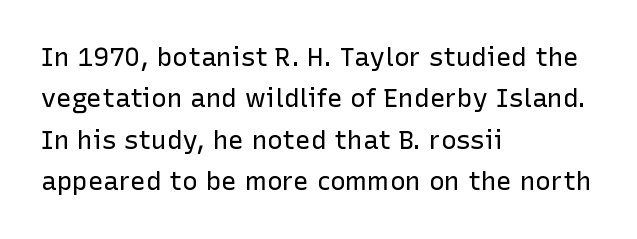
Each stroke keeps to a modest, everyday thickness or less. Whoever set this chose a conventional vertical rhythm. Caption: multi-line text, flush left, ragged right. Underlining? Definitely not there.
